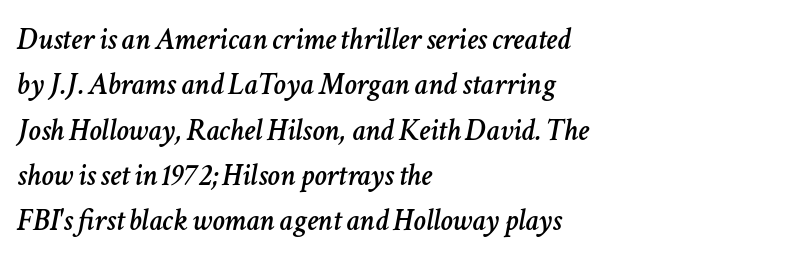
Q: Is the text italic (slanted)? A: Yes, it leans right by about 11 degrees.
Q: Is the text underlined? A: No.
Q: How is the paragraph aligned? A: Left-aligned.
Q: Is the spacing between letters normal or unusually wide? A: Normal.
Q: Is the spacing between lines tight, normal or loose? A: Normal.
Q: Width (condensed, normal, or wide)? A: Normal.
Q: Stroke contrast? A: Low.
Q: x-height? A: Medium.
Q: Monospaced? A: No.
